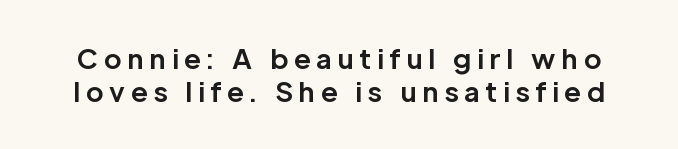
How heavy is the stroke? Heavy — this is a bold. The foot of each line stays bare and open. Caption: expanded tracking, letters set apart. The type sits square on the baseline with zero lean.
